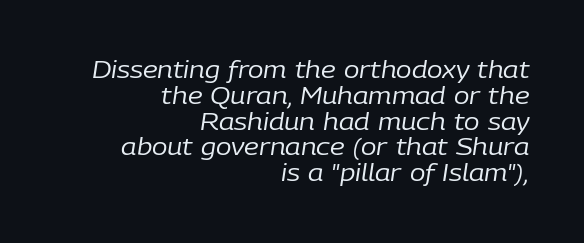
Q: Is the text bold? A: No.
Q: Is the text italic (slanted)? A: Yes, it leans right by about 9 degrees.
Q: Is the text underlined? A: No.
Q: How is the paragraph aligned? A: Right-aligned.
Q: Is the spacing between letters normal or unusually wide? A: Normal.
Q: Is the spacing between lines tight, normal or loose? A: Tight.
